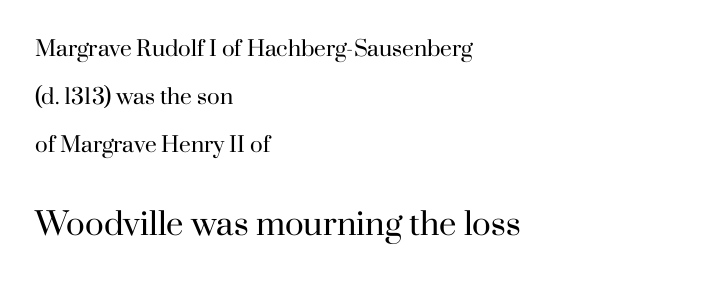
Q: Is the text bold? A: No.
Q: Is the text italic (slanted)? A: No, it is upright.
Q: Is the typeface a serif or a sans-serif typeface? A: Serif.
Q: Is the text underlined? A: No.
Q: How is the paragraph aligned? A: Left-aligned.
Q: Is the spacing between letters normal or unusually wide? A: Normal.
Q: Is the spacing between lines tight, normal or loose? A: Loose.
Q: Which block of text is set in a larger size, the first (top) or the second (bottom)? A: The second (bottom) one.
Q: Width (condensed, normal, or wide)? A: Normal.
Q: Stroke contrast? A: High.
Q: x-height? A: Small.
Q: Monospaced? A: No.
